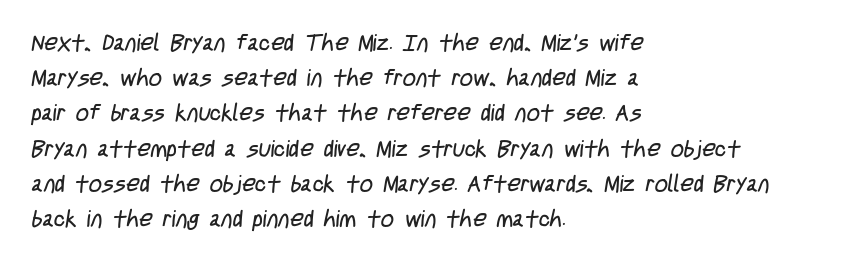
{"bold": "no", "underline": "no", "align": "left", "line_spacing": "normal", "line_spacing_ratio": 1.53, "letter_spacing": "normal", "letter_spacing_em": 0.0, "glyph_px": 23}
